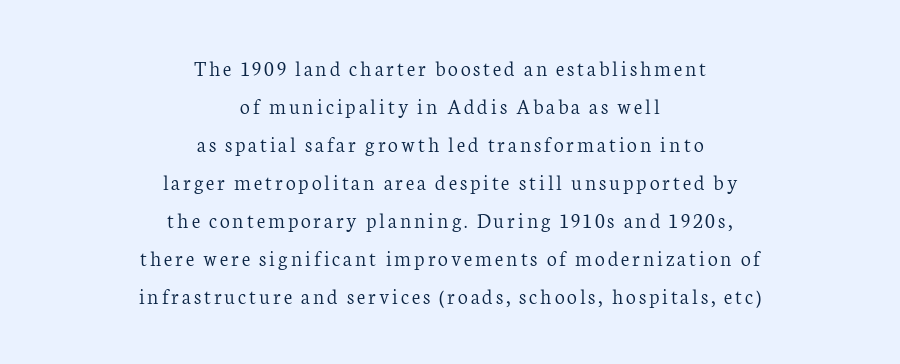
{"italic": "no", "bold": "no", "underline": "no", "align": "center", "line_spacing_ratio": 1.73, "glyph_px": 22}
